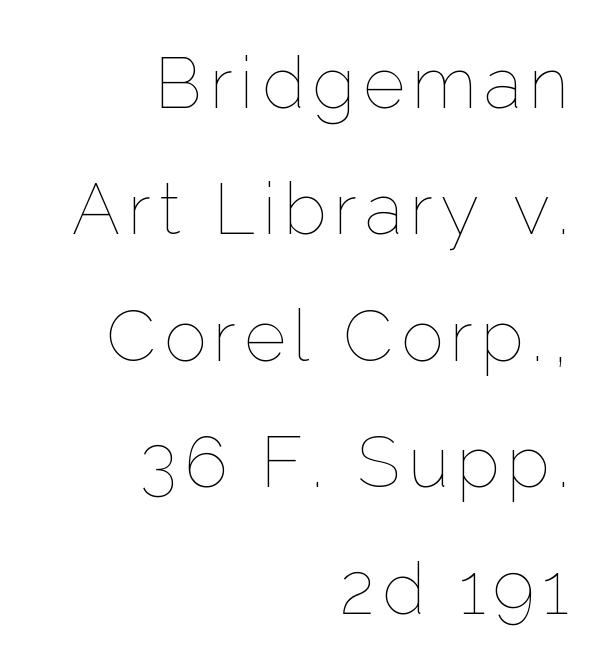
Q: Is the text bold? A: No.
Q: Is the text italic (slanted)? A: No, it is upright.
Q: Is the text underlined? A: No.
Q: How is the paragraph aligned? A: Right-aligned.
Q: Width (condensed, normal, or wide)? A: Normal.
Q: Stroke contrast? A: Low.
Q: x-height? A: Medium.
Q: Monospaced? A: No.
